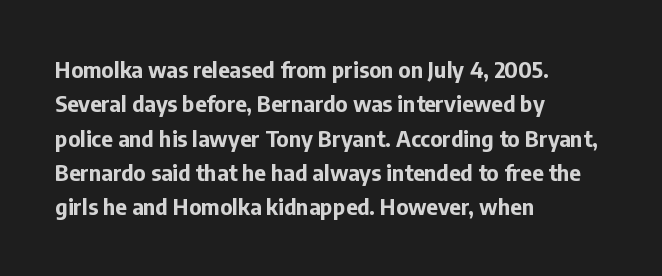
Q: Is the text bold? A: Yes.
Q: Is the text italic (slanted)? A: No, it is upright.
Q: Is the text underlined? A: No.
Q: How is the paragraph aligned? A: Left-aligned.
Q: Is the spacing between letters normal or unusually wide? A: Normal.
Q: Is the spacing between lines tight, normal or loose? A: Normal.
